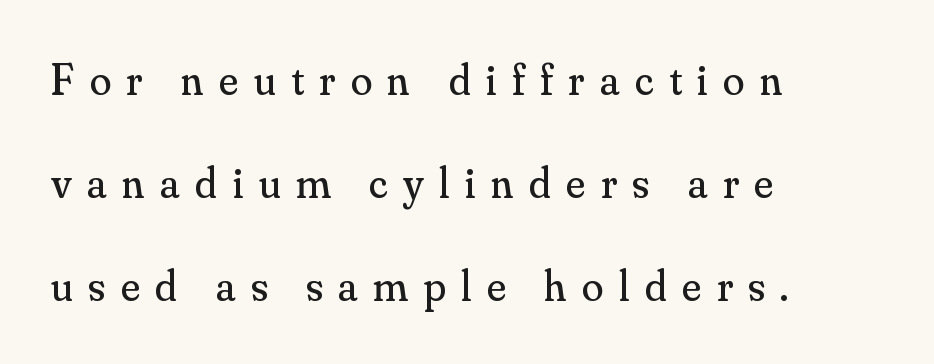
{"serif": "yes", "italic": "no", "bold": "no", "weight": "regular", "width": "normal", "stroke_contrast": "medium", "x_height": "small", "monospaced": "no", "underline": "no", "align": "left", "line_spacing": "loose", "line_spacing_ratio": 2.34, "letter_spacing": "wide", "letter_spacing_em": 0.35, "glyph_px": 44}
